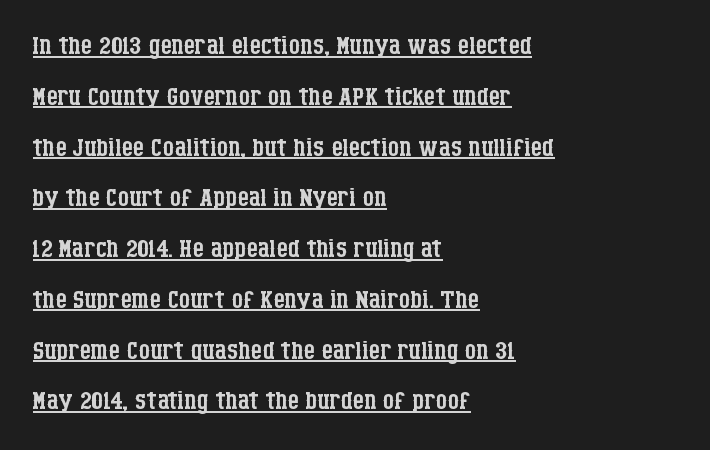
The image shows 36 px regular-weight, condensed serif type, upright; set left-aligned, normal line spacing (1.41x), normal letter spacing, underlined; low stroke contrast and a large x-height.
